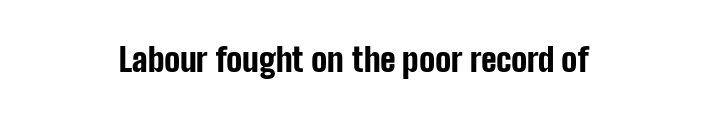
Q: Is the text bold? A: Yes.
Q: Is the text italic (slanted)? A: No, it is upright.
Q: Is the typeface a serif or a sans-serif typeface? A: Sans-serif.
Q: Is the text underlined? A: No.
Q: How is the paragraph aligned? A: Centered.
Q: Is the spacing between letters normal or unusually wide? A: Normal.
Q: Width (condensed, normal, or wide)? A: Condensed.
Q: Stroke contrast? A: Low.
Q: x-height? A: Medium.
Q: Monospaced? A: No.
